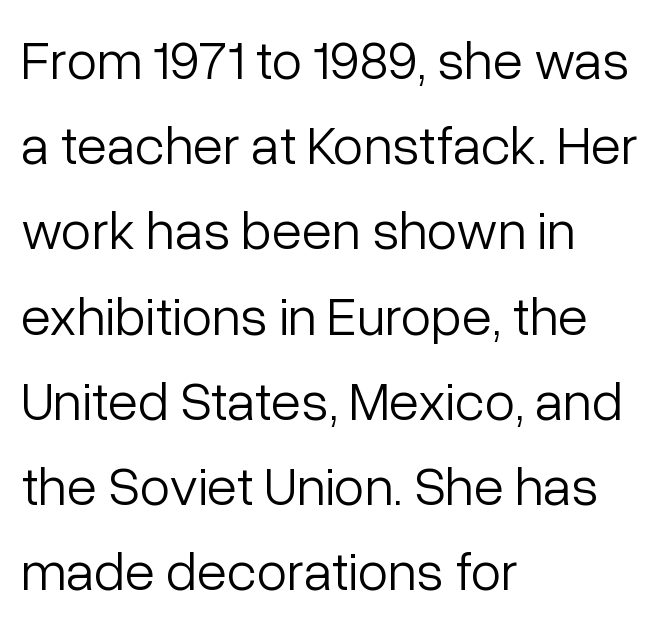
Q: Is the text bold? A: No.
Q: Is the text italic (slanted)? A: No, it is upright.
Q: Is the typeface a serif or a sans-serif typeface? A: Sans-serif.
Q: Is the text underlined? A: No.
Q: How is the paragraph aligned? A: Left-aligned.
Q: Is the spacing between letters normal or unusually wide? A: Normal.
Q: Is the spacing between lines tight, normal or loose? A: Normal.
Q: Width (condensed, normal, or wide)? A: Normal.
Q: Stroke contrast? A: Low.
Q: x-height? A: Medium.
Q: Monospaced? A: No.
